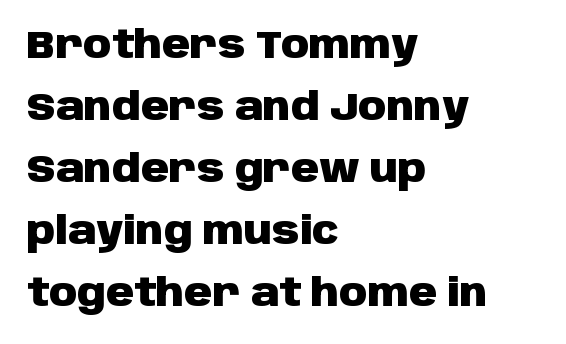
The image shows 39 px heavy sans-serif type, upright; set left-aligned, normal line spacing (1.59x), normal letter spacing, not underlined; low stroke contrast and a large x-height.
